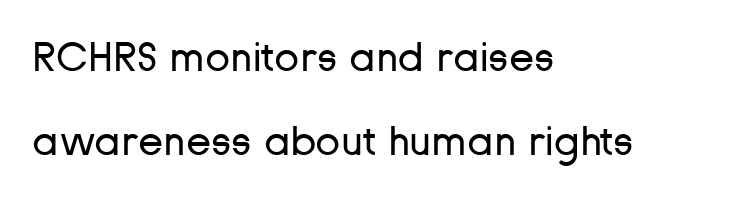
{"serif": "no", "italic": "no", "bold": "no", "weight": "regular", "width": "normal", "stroke_contrast": "low", "x_height": "medium", "monospaced": "no", "underline": "no", "align": "left", "line_spacing": "loose", "line_spacing_ratio": 2.05, "letter_spacing": "normal", "letter_spacing_em": 0.0, "glyph_px": 41}
